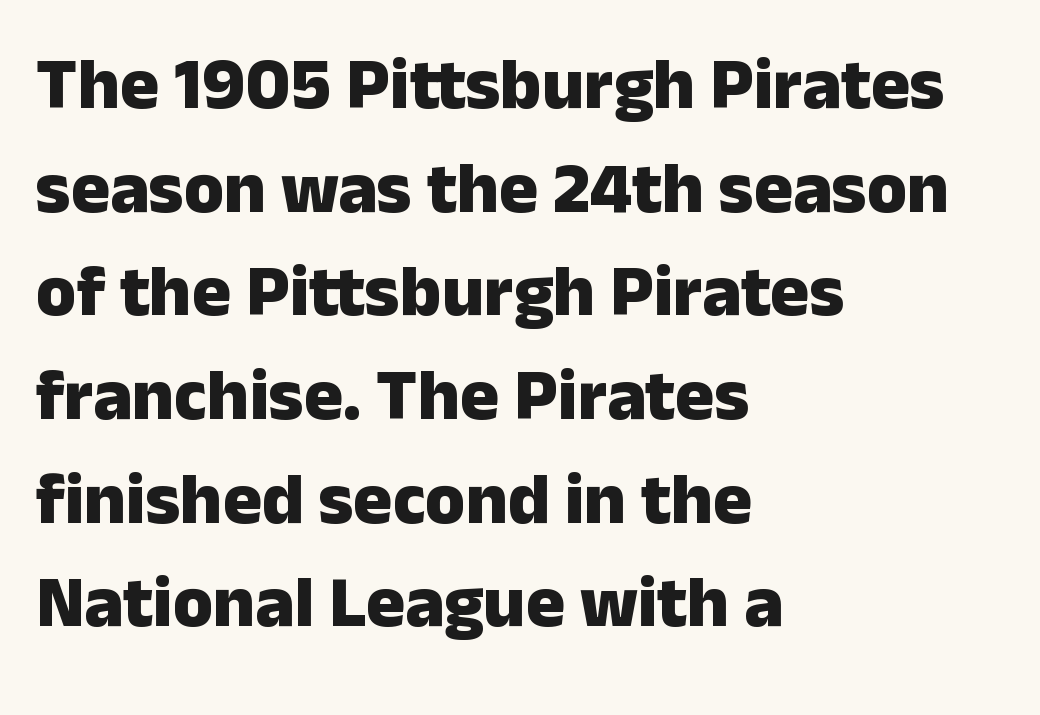
This is the regular roman posture of the typeface. Font category for this specimen: sans-serif. The specimen omits any rule beneath the text block's lines. You could not count columns in this text — the font is proportionally spaced. Teacher's note: observe the even left margin — that is flush-left alignment. Summary of vertical rhythm: regular, with standard interline spacing.
